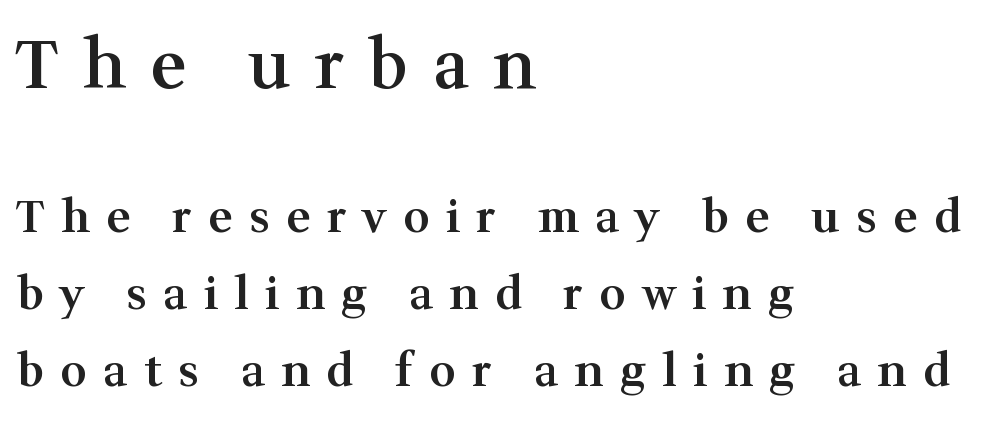
{"serif": "yes", "italic": "no", "bold": "semi", "weight": "semibold", "width": "normal", "stroke_contrast": "medium", "x_height": "medium", "monospaced": "no", "underline": "no", "align": "left", "line_spacing_ratio": 1.71, "letter_spacing": "wide", "letter_spacing_em": 0.37, "larger_block": "first", "size_ratio": 1.49, "glyph_px": 67}
